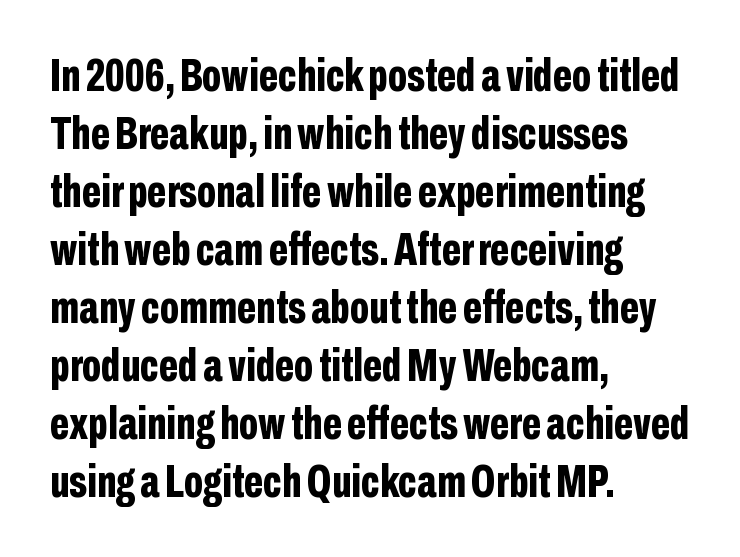
Nobody touched the tracking dial on this one. Underlining? Definitely not there. The axis of the letterforms is exactly vertical. No feet cap the strokes, marking this as sans-serif type.
